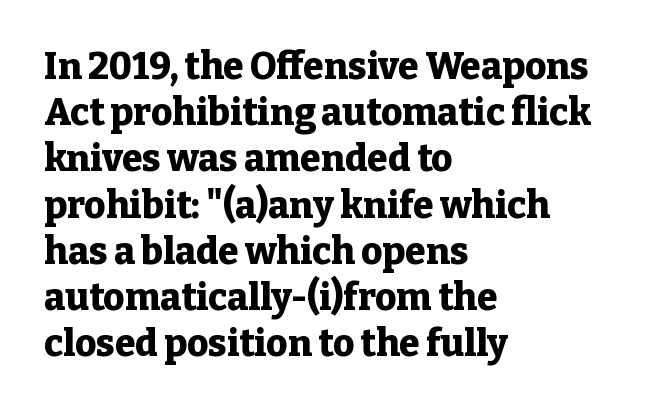
The image shows 37 px heavy serif type, upright; set left-aligned, normal line spacing (1.25x), normal letter spacing, not underlined; low stroke contrast and a medium x-height.
